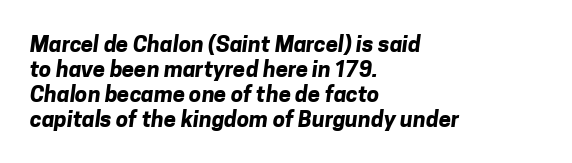
Students, this is bold: see how much ink each stroke carries. The letterforms sit shoulder to shoulder at normal distance. The glyphs are unaccompanied by any horizontal stroke below them. A student would call this left alignment; a typographer would say flush left, rag right. One glance says dense: line gaps are narrower than usual.
